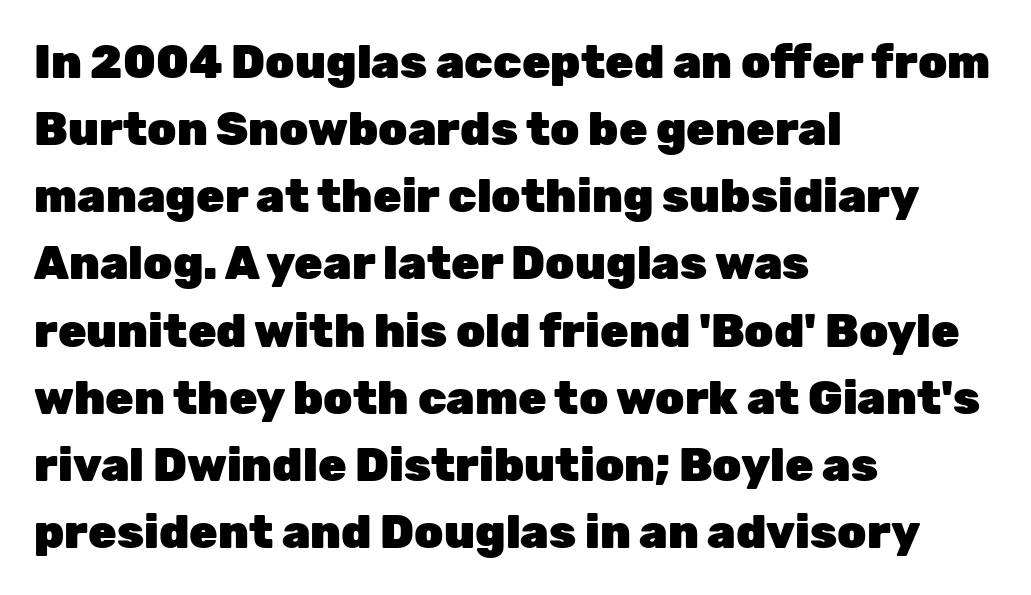
Q: Is the text bold? A: Yes.
Q: Is the text italic (slanted)? A: No, it is upright.
Q: Is the typeface a serif or a sans-serif typeface? A: Sans-serif.
Q: Is the text underlined? A: No.
Q: How is the paragraph aligned? A: Left-aligned.
Q: Is the spacing between letters normal or unusually wide? A: Normal.
Q: Is the spacing between lines tight, normal or loose? A: Normal.
Q: Width (condensed, normal, or wide)? A: Normal.
Q: Stroke contrast? A: Low.
Q: x-height? A: Medium.
Q: Monospaced? A: No.
